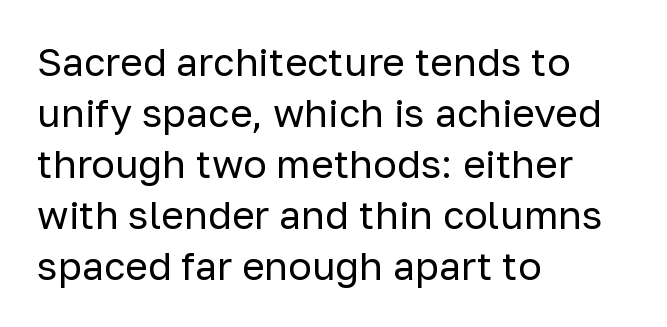
The image shows 39 px regular-weight sans-serif type, upright; set left-aligned, normal line spacing (1.31x), normal letter spacing, not underlined; low stroke contrast and a medium x-height.
